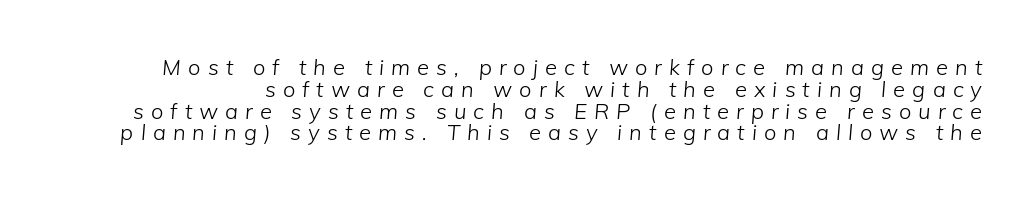
The image shows 22 px text type, italic (leaning right); set tight line spacing (0.99x), unusually wide letter spacing (+0.32 em), not underlined.
